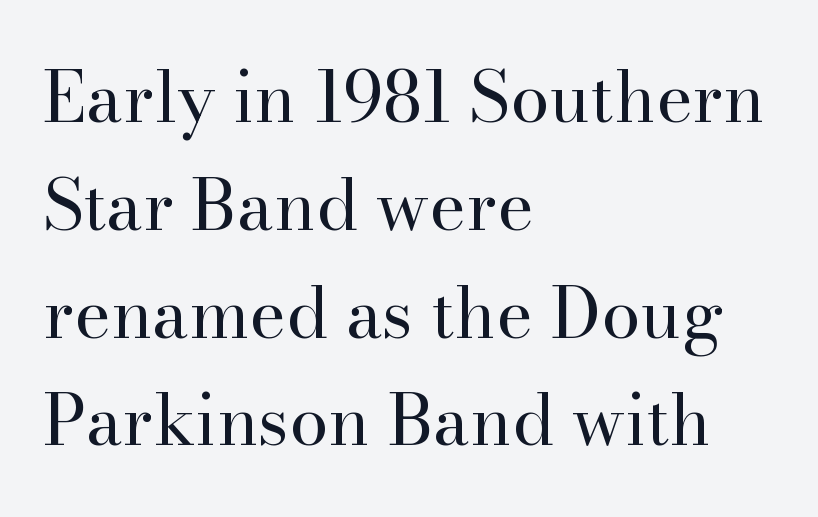
The image shows 70 px regular-weight serif type, upright; set left-aligned, normal line spacing (1.54x), normal letter spacing, not underlined; high stroke contrast and a small x-height.
